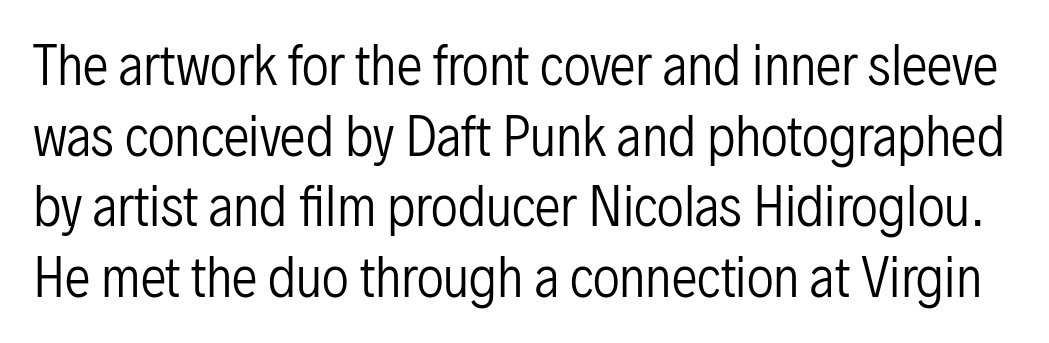
Q: Is the text bold? A: No.
Q: Is the text italic (slanted)? A: No, it is upright.
Q: Is the typeface a serif or a sans-serif typeface? A: Sans-serif.
Q: Is the text underlined? A: No.
Q: Is the spacing between letters normal or unusually wide? A: Normal.
Q: Is the spacing between lines tight, normal or loose? A: Normal.
Q: Width (condensed, normal, or wide)? A: Condensed.
Q: Stroke contrast? A: Low.
Q: x-height? A: Medium.
Q: Monospaced? A: No.
